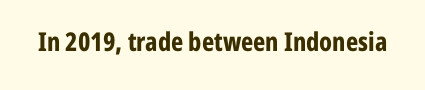
{"italic": "no", "bold": "yes", "underline": "no", "letter_spacing": "normal", "letter_spacing_em": 0.0, "glyph_px": 26}
